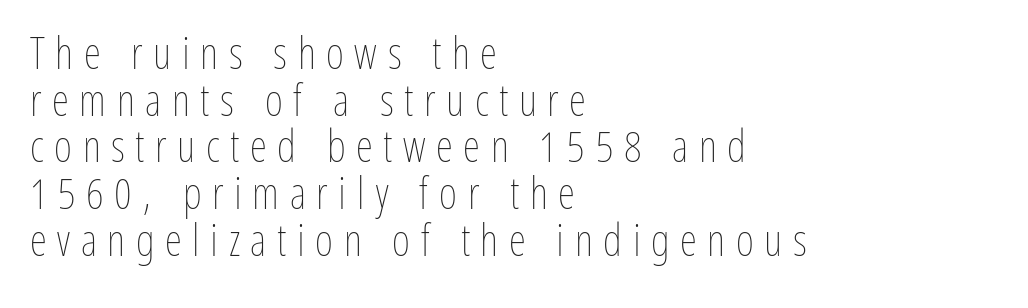
The passage shown is typed in a proportional face where columns would drift. Is there much room between lines? No — they nearly touch. Horizontal alignment here is leftward, the default for most running prose. The strip under each line holds only bare page.
